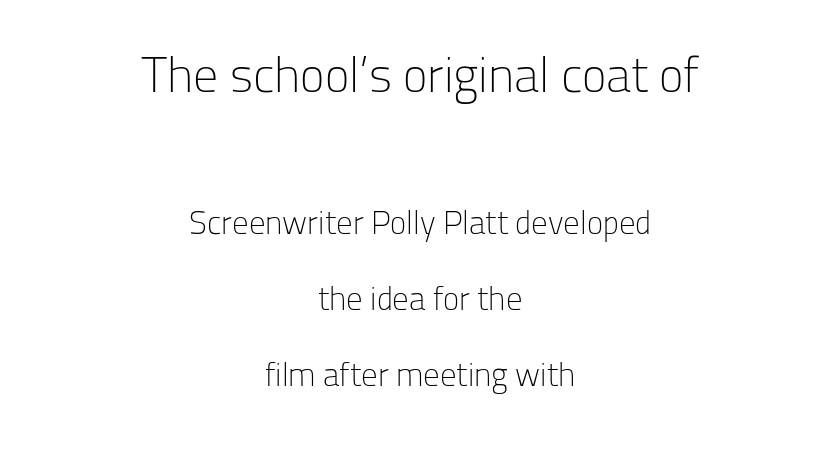
The image shows 50 px light sans-serif type, upright; set centered, loose line spacing (2.3x), normal letter spacing, not underlined; the first (top) block is 1.52x larger; low stroke contrast and a medium x-height.
